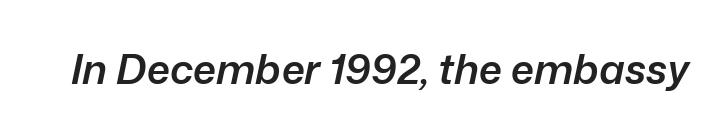
Emphasis by weight is partial: semibold. Note the varied advance widths — an 'i' is clearly narrower than an 'm'. In terms of posture, this sample is oblique. A typesetter would call this zero additional tracking. The baseline area is clear.
